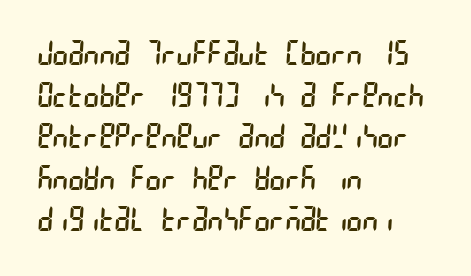
The image shows 33 px regular-weight, condensed sans-serif type; set left-aligned, normal line spacing (1.26x), normal letter spacing, not underlined; low stroke contrast and a large x-height.
